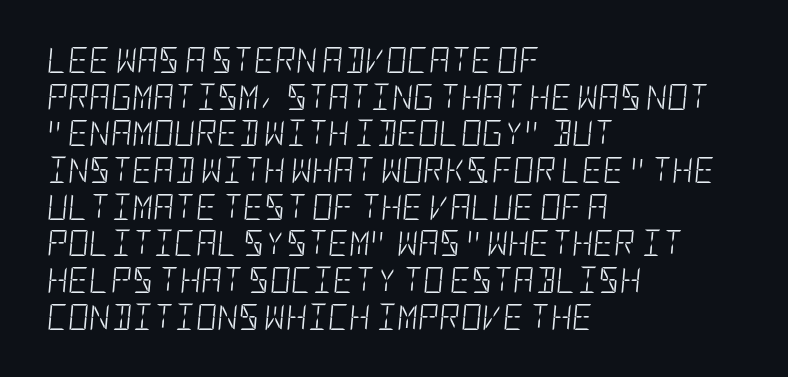
Q: Is the text bold? A: No.
Q: Is the text italic (slanted)? A: Yes, it leans right by about 5 degrees.
Q: Is the text underlined? A: No.
Q: How is the paragraph aligned? A: Left-aligned.
Q: Is the spacing between letters normal or unusually wide? A: Normal.
Q: Is the spacing between lines tight, normal or loose? A: Normal.
